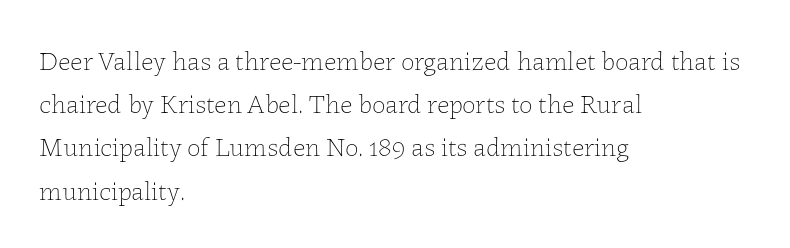
Q: Is the text bold? A: No.
Q: Is the text italic (slanted)? A: No, it is upright.
Q: Is the text underlined? A: No.
Q: How is the paragraph aligned? A: Left-aligned.
Q: Is the spacing between letters normal or unusually wide? A: Normal.
Q: Is the spacing between lines tight, normal or loose? A: Normal.
